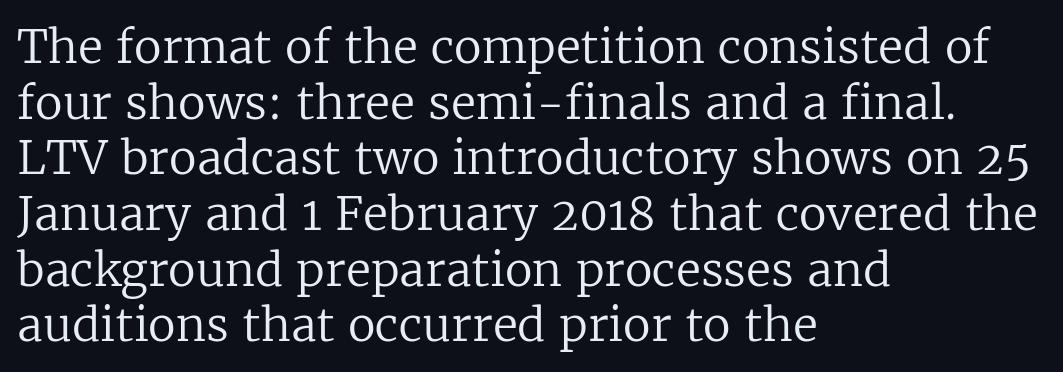
{"serif": "yes", "italic": "no", "bold": "no", "weight": "regular", "width": "normal", "stroke_contrast": "low", "x_height": "medium", "monospaced": "no", "underline": "no", "align": "left", "line_spacing_ratio": 1.21, "letter_spacing": "normal", "letter_spacing_em": 0.0, "glyph_px": 46}
